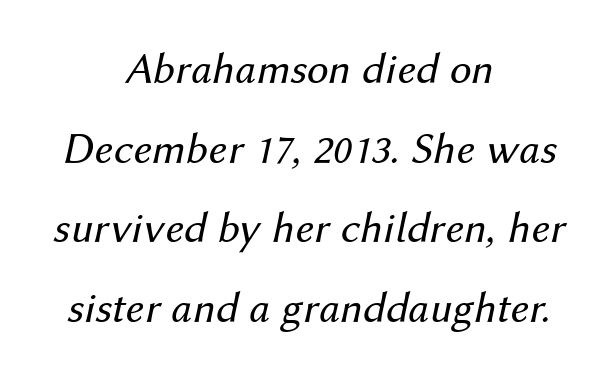
{"italic": "yes", "lean": "right", "slant_degrees": 12, "bold": "no", "weight": "regular", "width": "normal", "stroke_contrast": "medium", "x_height": "medium", "monospaced": "no", "underline": "no", "align": "center", "line_spacing_ratio": 1.81, "letter_spacing": "normal", "letter_spacing_em": 0.0, "glyph_px": 44}
